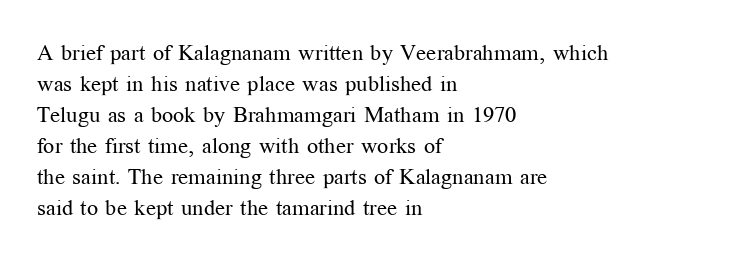
The words here are not underlined. Default kerning and tracking; the words read as compact shapes. The paragraph shown leans on its left margin. Posture: straight, roman, zero tilt. Vertical stems look standard width or narrower in stroke. Vertical spacing — default.
